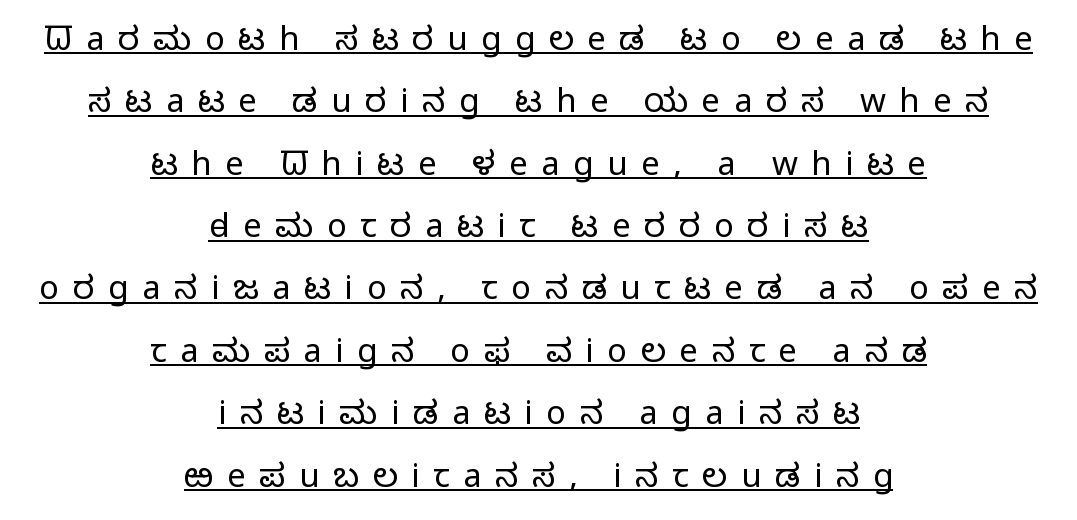
The image shows 33 px light sans-serif type, upright; set centered, line spacing 1.89x, unusually wide letter spacing (+0.41 em), underlined; low stroke contrast and a medium x-height.
